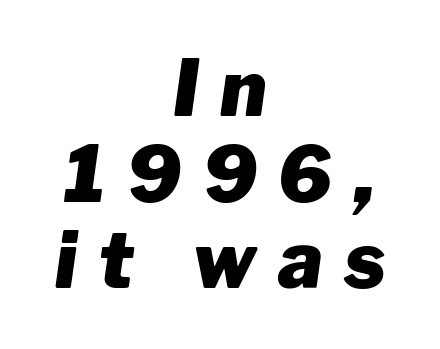
{"italic": "yes", "lean": "right", "slant_degrees": 8, "bold": "yes", "weight": "heavy", "width": "normal", "stroke_contrast": "low", "x_height": "medium", "monospaced": "no", "underline": "no", "align": "center", "line_spacing": "tight", "line_spacing_ratio": 1.12, "letter_spacing": "wide", "letter_spacing_em": 0.28, "glyph_px": 77}
